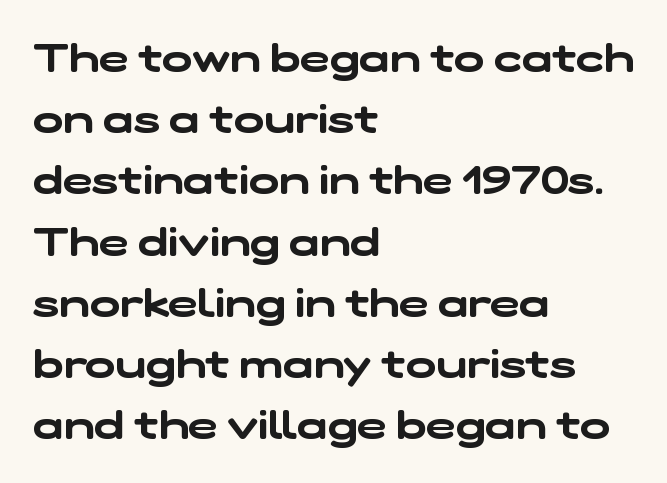
Q: Is the typeface a serif or a sans-serif typeface? A: Sans-serif.
Q: Is the text underlined? A: No.
Q: How is the paragraph aligned? A: Left-aligned.
Q: Is the spacing between letters normal or unusually wide? A: Normal.
Q: Is the spacing between lines tight, normal or loose? A: Normal.
Q: Width (condensed, normal, or wide)? A: Wide.
Q: Stroke contrast? A: Low.
Q: x-height? A: Medium.
Q: Monospaced? A: No.
